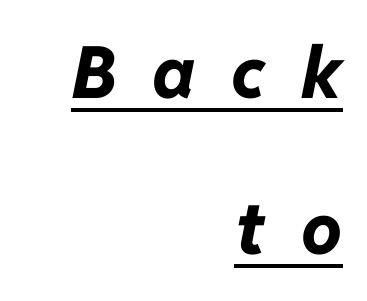
{"italic": "yes", "lean": "right", "slant_degrees": 11, "bold": "yes", "weight": "bold", "width": "normal", "stroke_contrast": "low", "x_height": "medium", "monospaced": "no", "underline": "yes", "align": "right", "line_spacing": "loose", "line_spacing_ratio": 2.17, "letter_spacing": "wide", "letter_spacing_em": 0.49, "glyph_px": 72}
